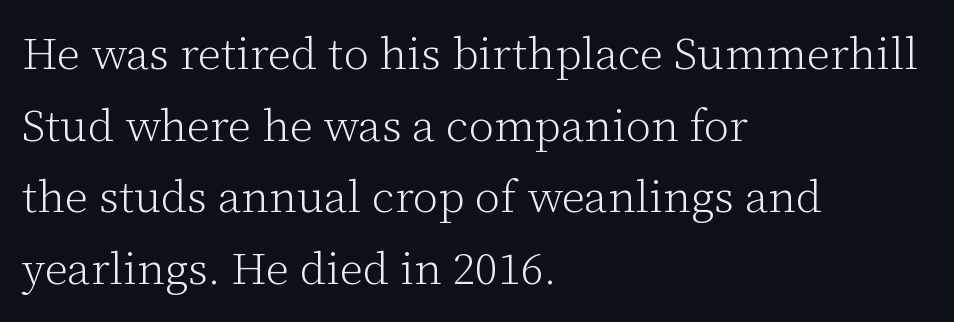
The image shows 45 px light serif type, upright; set left-aligned, normal line spacing (1.59x), normal letter spacing, not underlined; low stroke contrast and a medium x-height.
